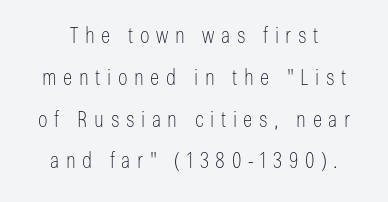
The image shows 22 px text type, upright; set loose line spacing (1.9x), unusually wide letter spacing (+0.3 em), not underlined.
